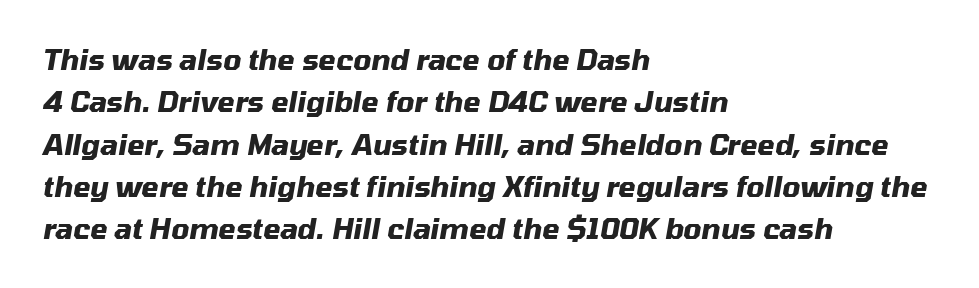
Q: Is the text bold? A: Yes.
Q: Is the text italic (slanted)? A: Yes, it leans right by about 10 degrees.
Q: Is the text underlined? A: No.
Q: How is the paragraph aligned? A: Left-aligned.
Q: Is the spacing between letters normal or unusually wide? A: Normal.
Q: Is the spacing between lines tight, normal or loose? A: Normal.
Q: Width (condensed, normal, or wide)? A: Normal.
Q: Stroke contrast? A: Medium.
Q: x-height? A: Medium.
Q: Monospaced? A: No.
